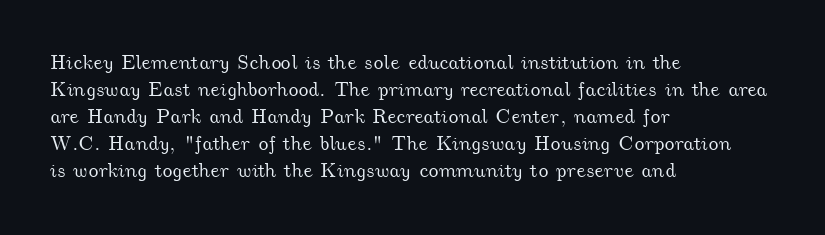
Q: Is the text underlined? A: No.
Q: How is the paragraph aligned? A: Left-aligned.
Q: Is the spacing between letters normal or unusually wide? A: Normal.
Q: Is the spacing between lines tight, normal or loose? A: Normal.
